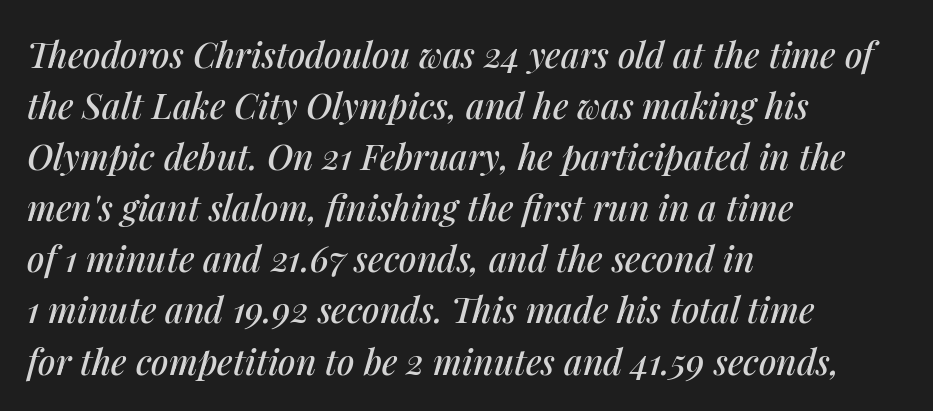
The image shows 35 px text type, italic (leaning right); set left-aligned, normal line spacing (1.46x), normal letter spacing, not underlined; medium stroke contrast and a medium x-height.
